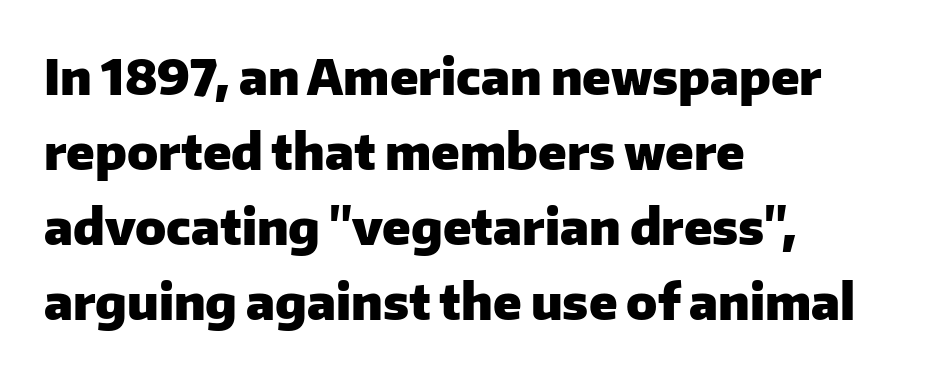
{"serif": "no", "italic": "no", "bold": "yes", "weight": "heavy", "width": "normal", "stroke_contrast": "low", "x_height": "medium", "monospaced": "no", "underline": "no", "align": "left", "line_spacing": "normal", "line_spacing_ratio": 1.53, "letter_spacing": "normal", "letter_spacing_em": 0.0, "glyph_px": 49}
